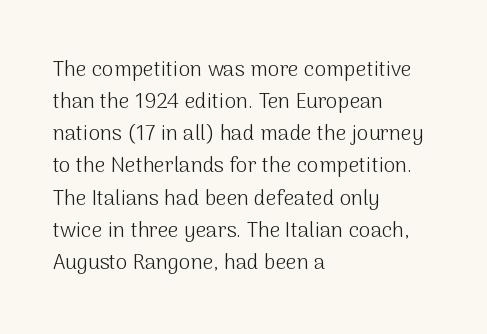
Q: Is the text bold? A: No.
Q: Is the text italic (slanted)? A: No, it is upright.
Q: Is the text underlined? A: No.
Q: How is the paragraph aligned? A: Left-aligned.
Q: Is the spacing between letters normal or unusually wide? A: Normal.
Q: Is the spacing between lines tight, normal or loose? A: Normal.
